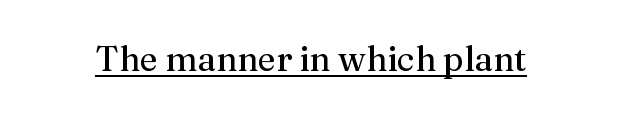
The image shows 35 px regular-weight serif type, upright; set normal letter spacing, underlined; medium stroke contrast and a medium x-height.
